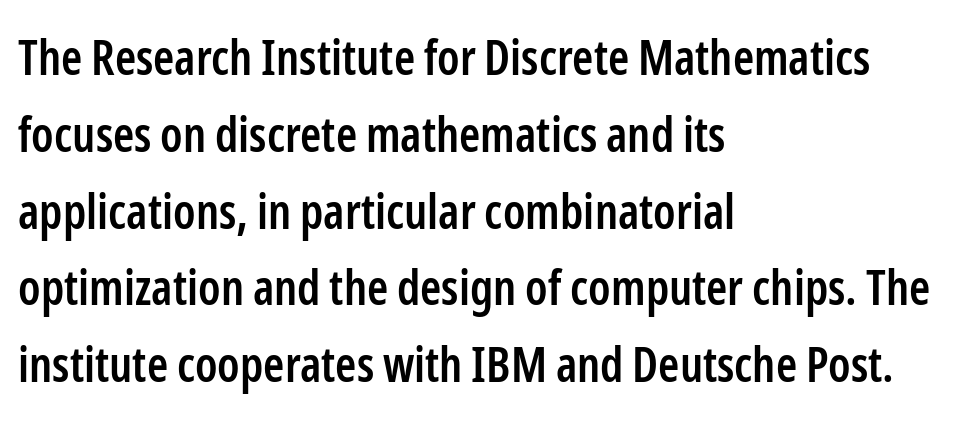
The image shows 48 px semibold, condensed sans-serif type, upright; set left-aligned, normal line spacing (1.6x), normal letter spacing, not underlined; low stroke contrast and a medium x-height.
